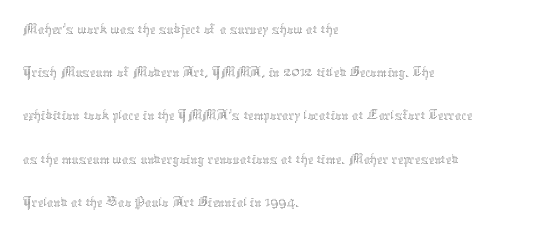
{"italic": "no", "bold": "no", "weight": "thin", "width": "normal", "stroke_contrast": "medium", "x_height": "medium", "monospaced": "no", "underline": "no", "align": "left", "line_spacing": "normal", "line_spacing_ratio": 1.35, "letter_spacing": "normal", "letter_spacing_em": 0.0, "glyph_px": 32}
